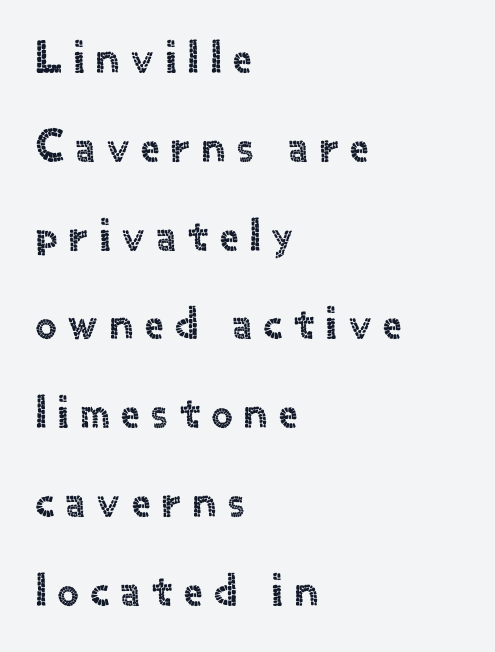
The letterforms stand isolated, each surrounded by extra space. Every character sits straight up, as roman type does. Character widths vary here, with narrow letters taking less room than wide ones. Anything drawn beneath the words? Only blank space.
